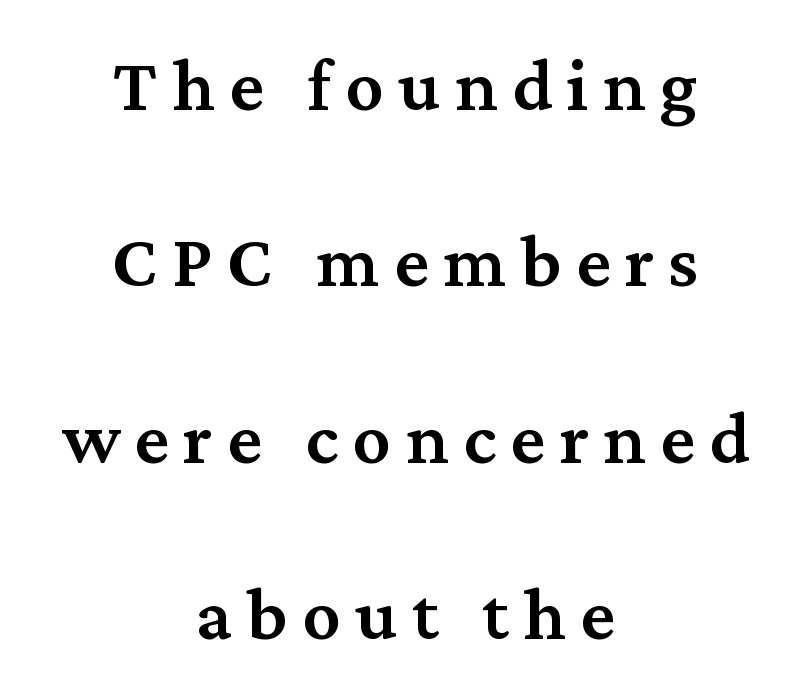
The line-height multiplier appears high, well above default. Designer's note — italics off, roman on. Check under the words: just untouched page. The strokes are fattened partway — semibold, not bold. The paragraph shown floats in the horizontal middle.
